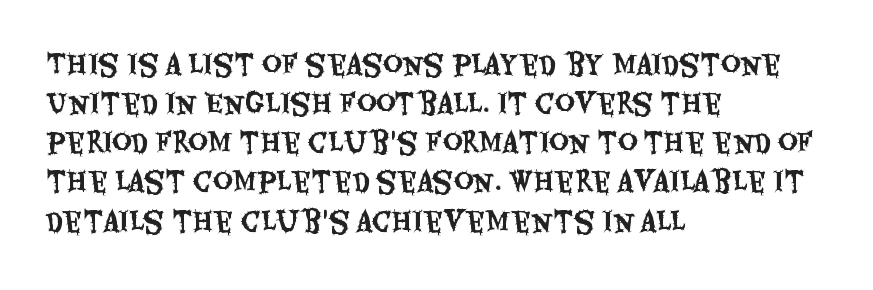
Evenly set lines give the paragraph a standard silhouette. What stands out about the letter spacing? Nothing — it is the standard amount. Glance below the letters and you will spot only blank space. The compositor pushed each line to the left boundary. The axis of the letterforms is exactly vertical.
